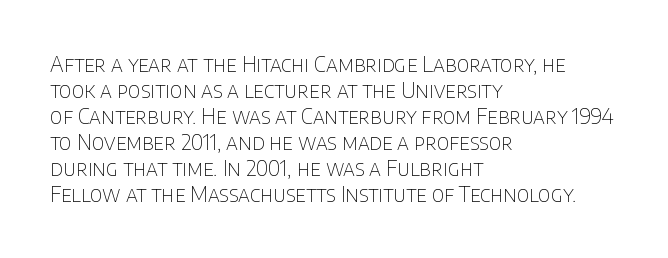
The image shows 21 px text type, upright; set left-aligned, line spacing 1.24x, normal letter spacing, not underlined.
